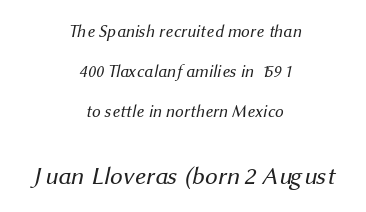
{"bold": "no", "underline": "no", "align": "center", "line_spacing": "loose", "line_spacing_ratio": 2.35, "letter_spacing": "normal", "letter_spacing_em": 0.0, "larger_block": "second", "size_ratio": 1.47, "glyph_px": 25}
